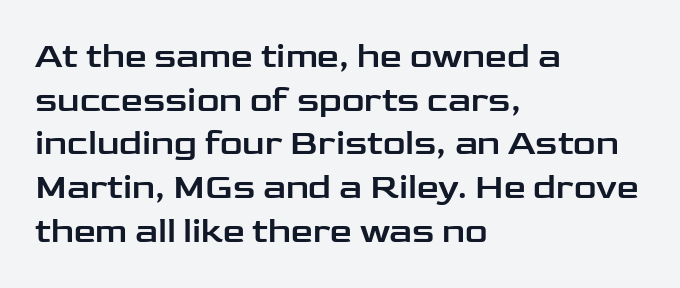
The image shows 35 px wide sans-serif type, upright; set left-aligned, normal line spacing (1.25x), normal letter spacing, not underlined; low stroke contrast and a medium x-height.
